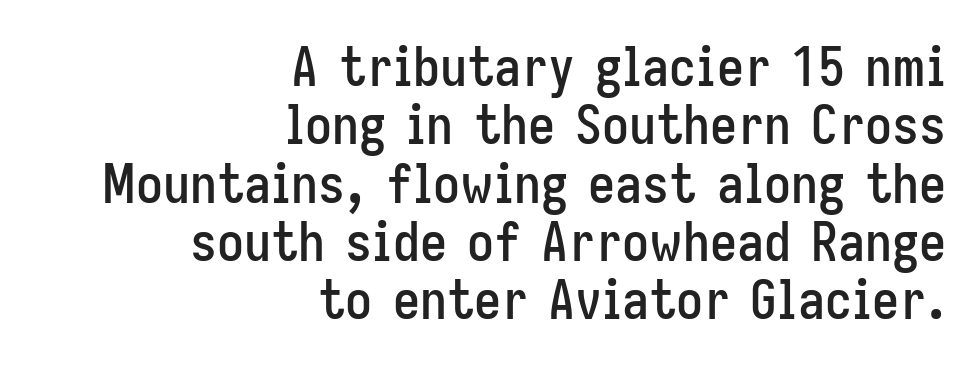
Q: Is the text italic (slanted)? A: No, it is upright.
Q: Is the typeface a serif or a sans-serif typeface? A: Sans-serif.
Q: Is the text underlined? A: No.
Q: How is the paragraph aligned? A: Right-aligned.
Q: Is the spacing between letters normal or unusually wide? A: Normal.
Q: Is the spacing between lines tight, normal or loose? A: Tight.
Q: Width (condensed, normal, or wide)? A: Condensed.
Q: Stroke contrast? A: Low.
Q: x-height? A: Medium.
Q: Monospaced? A: No.
